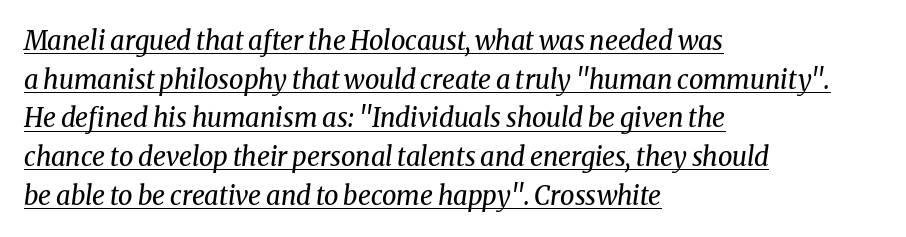
{"italic": "yes", "lean": "right", "slant_degrees": 8, "bold": "no", "underline": "yes", "align": "left", "line_spacing": "normal", "line_spacing_ratio": 1.49, "letter_spacing": "normal", "letter_spacing_em": 0.0, "glyph_px": 26}
